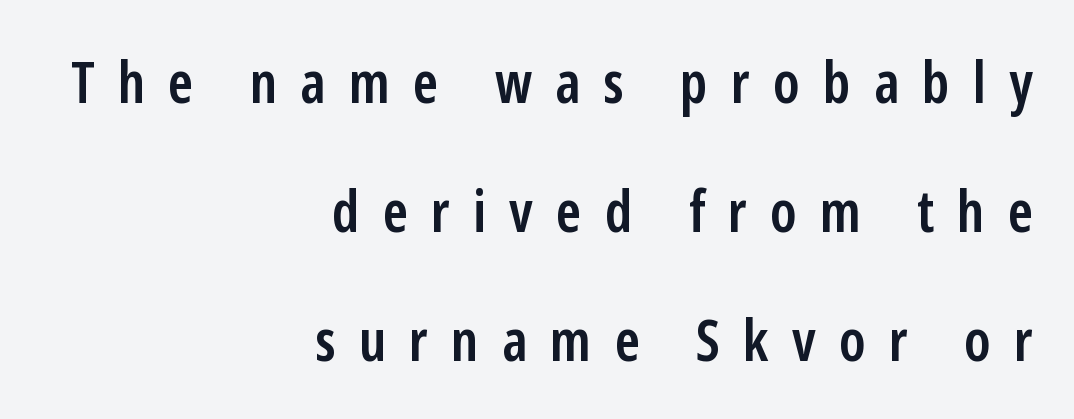
The face used here is proportionally spaced, like ordinary book or web type. Examine the stroke ends and you'll find no serifs. No word sits above an underline. This is moderately heavy type, rendered in semibold. Reading down the block, your eye finds every line finishing at a fixed right position.
